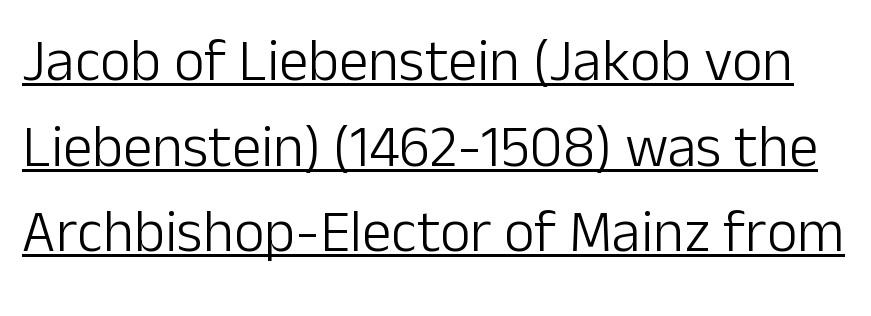
The image shows 59 px light sans-serif type, upright; set normal line spacing (1.45x), normal letter spacing, underlined; low stroke contrast and a medium x-height.
